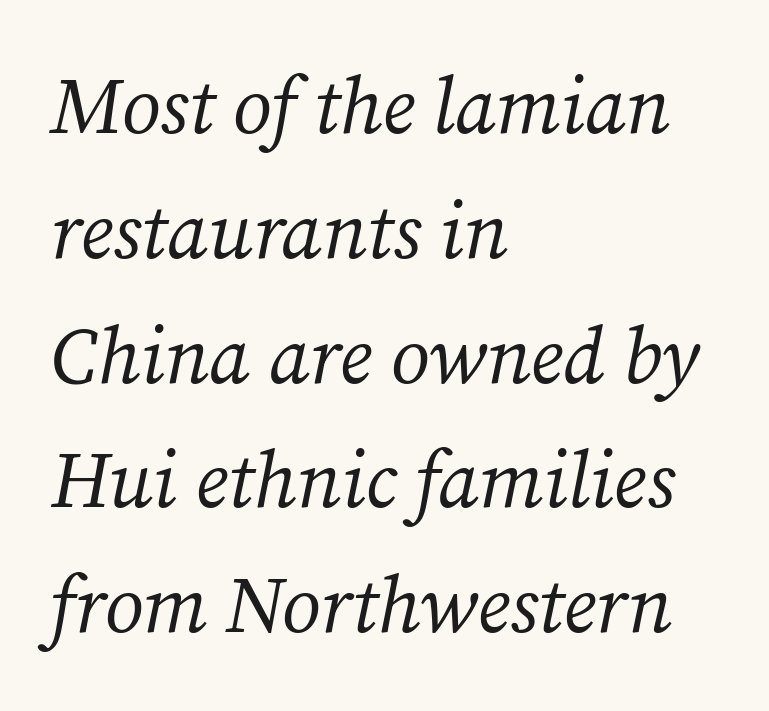
The image shows 79 px regular-weight serif type, italic (leaning right); set left-aligned, normal line spacing (1.58x), normal letter spacing, not underlined; medium stroke contrast and a medium x-height.
